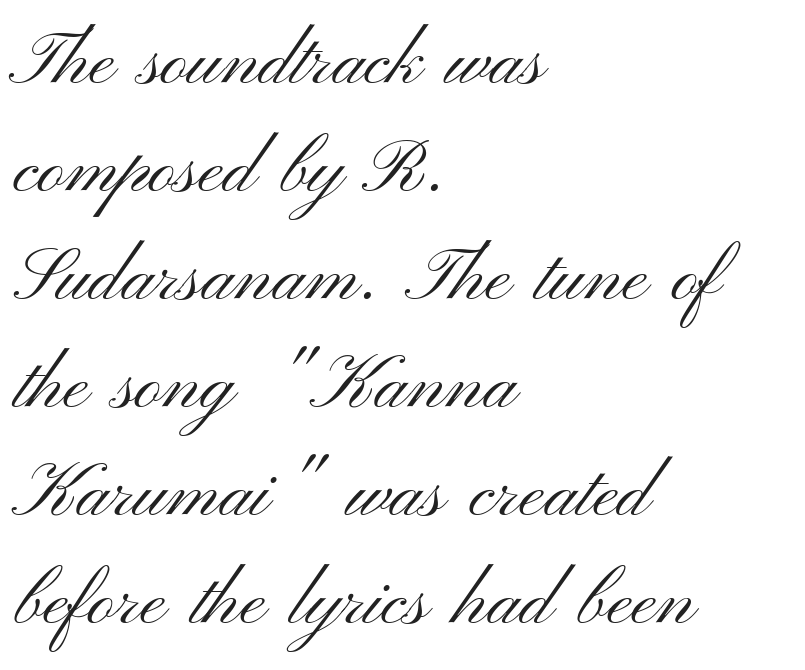
{"serif": "no", "bold": "no", "weight": "light", "width": "wide", "stroke_contrast": "medium", "x_height": "small", "monospaced": "no", "underline": "no", "align": "left", "line_spacing": "normal", "line_spacing_ratio": 1.44, "letter_spacing": "normal", "letter_spacing_em": 0.0, "glyph_px": 75}
